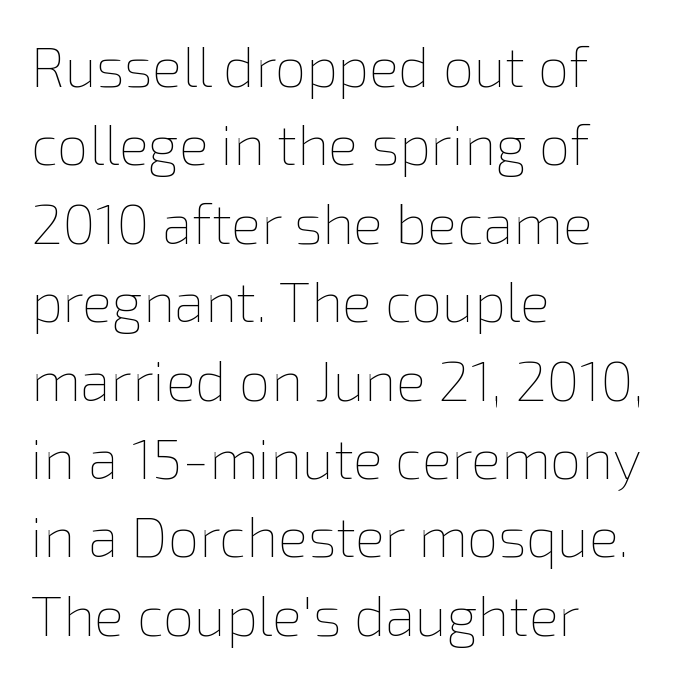
Q: Is the text bold? A: No.
Q: Is the text italic (slanted)? A: No, it is upright.
Q: Is the text underlined? A: No.
Q: How is the paragraph aligned? A: Left-aligned.
Q: Is the spacing between letters normal or unusually wide? A: Normal.
Q: Is the spacing between lines tight, normal or loose? A: Normal.
Q: Width (condensed, normal, or wide)? A: Normal.
Q: Stroke contrast? A: Low.
Q: x-height? A: Medium.
Q: Monospaced? A: No.
